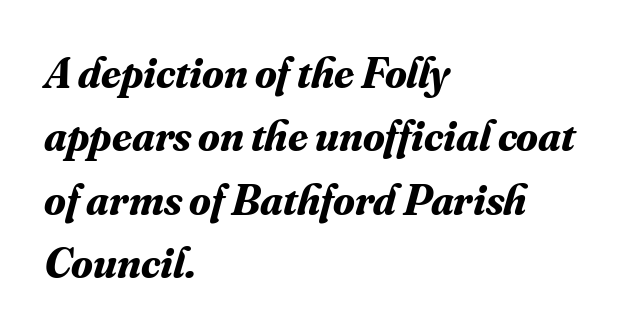
Typographically, this falls in the serif category. Only glyphs here, with clear space below each row. The glyphs have the mass of a bold cut. Inter-character spacing is left at the font's built-in metrics. Each letter keeps its own natural width here, so spacing adapts to shape. Line beginnings align vertically; line endings do not.
